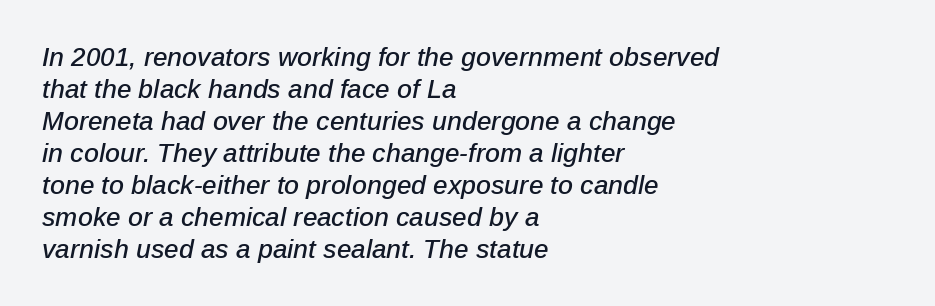
This rendering uses left alignment, leaving the right contour irregular. Underlining? Definitely not there. Observe the ordinary spacing: letters are neighbours, not strangers. The face used here has a pronounced slope to its letters.
